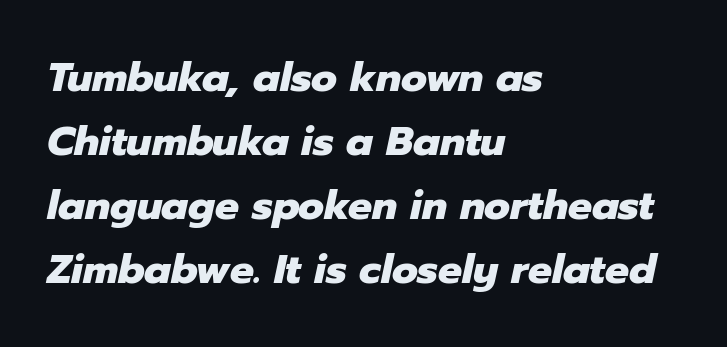
The image shows 40 px heavy type, italic (leaning right); set left-aligned, normal line spacing (1.6x), normal letter spacing, not underlined; low stroke contrast and a medium x-height.
